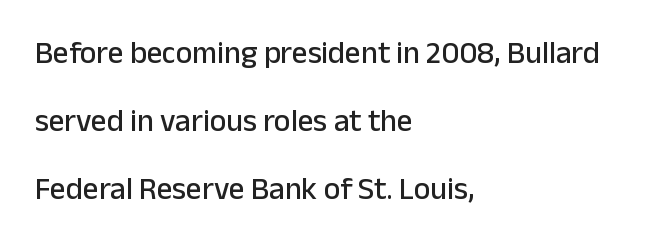
The image shows 31 px sans-serif type, upright; set left-aligned, loose line spacing (2.19x), normal letter spacing, not underlined; low stroke contrast and a medium x-height.
